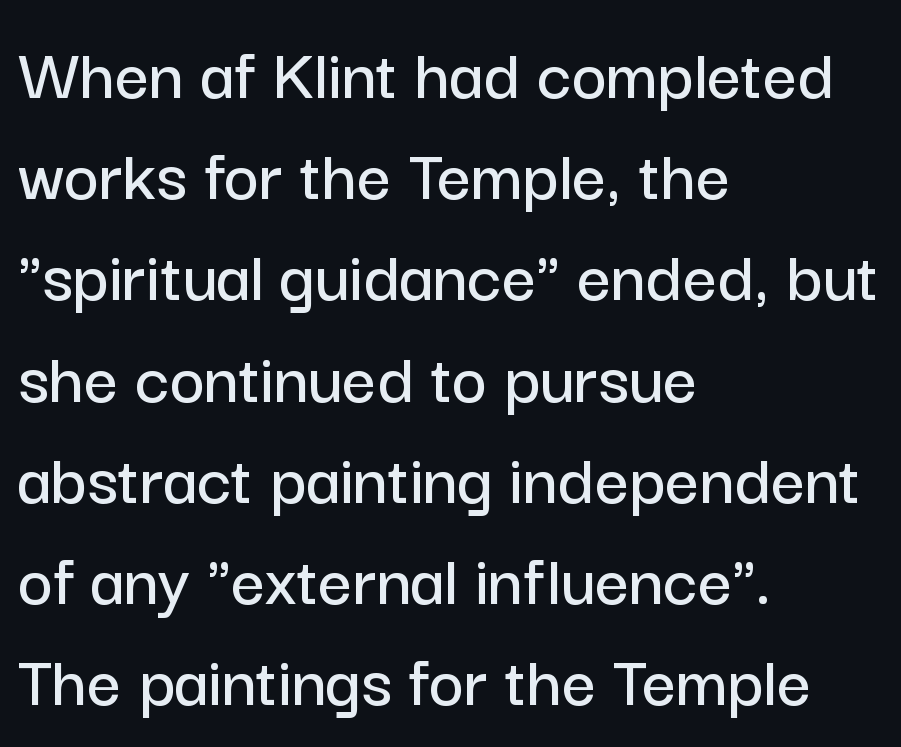
The image shows 75 px sans-serif type, upright; set left-aligned, normal line spacing (1.35x), normal letter spacing, not underlined; low stroke contrast and a medium x-height.
